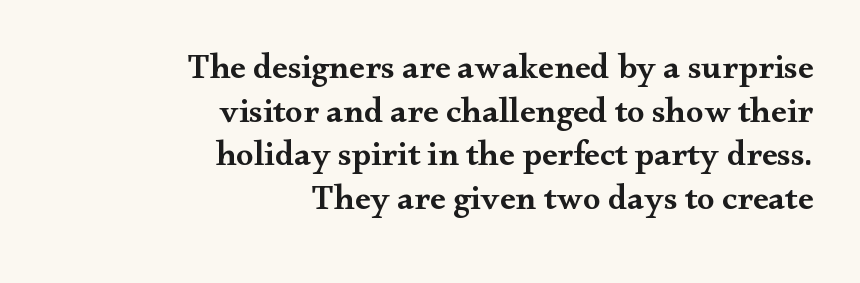
{"serif": "yes", "italic": "no", "bold": "semi", "weight": "semibold", "width": "wide", "stroke_contrast": "medium", "x_height": "small", "monospaced": "no", "underline": "no", "align": "right", "line_spacing": "normal", "line_spacing_ratio": 1.25, "letter_spacing": "normal", "letter_spacing_em": 0.0, "glyph_px": 35}
